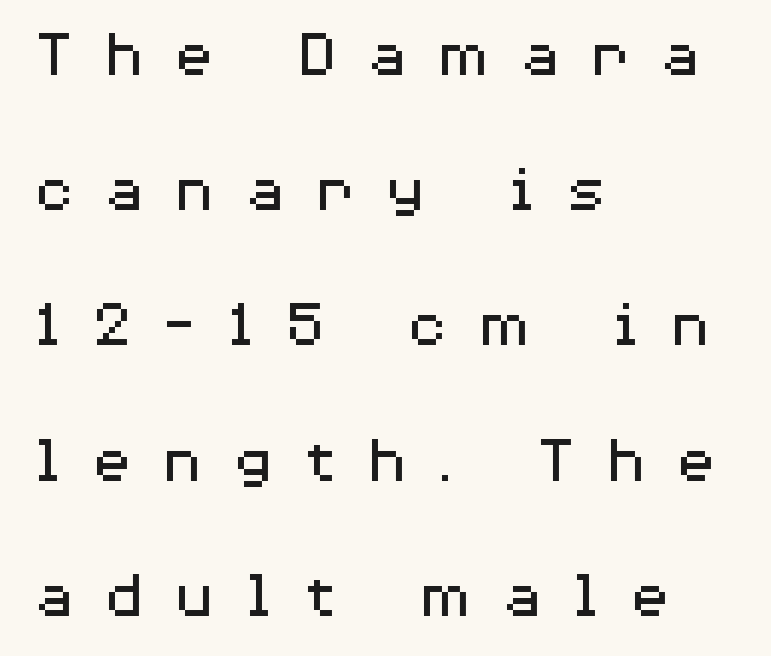
Q: Is the text bold? A: No.
Q: Is the text italic (slanted)? A: No, it is upright.
Q: Is the typeface a serif or a sans-serif typeface? A: Sans-serif.
Q: Is the text underlined? A: No.
Q: How is the paragraph aligned? A: Left-aligned.
Q: Is the spacing between letters normal or unusually wide? A: Unusually wide.
Q: Is the spacing between lines tight, normal or loose? A: Loose.
Q: Width (condensed, normal, or wide)? A: Wide.
Q: Stroke contrast? A: Medium.
Q: x-height? A: Medium.
Q: Monospaced? A: No.
